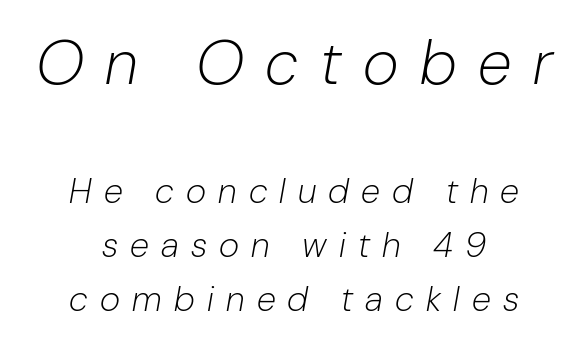
{"italic": "yes", "lean": "right", "slant_degrees": 10, "bold": "no", "weight": "light", "width": "normal", "stroke_contrast": "low", "x_height": "medium", "monospaced": "no", "underline": "no", "align": "center", "line_spacing": "normal", "line_spacing_ratio": 1.55, "letter_spacing": "wide", "letter_spacing_em": 0.35, "larger_block": "first", "size_ratio": 1.77, "glyph_px": 62}
